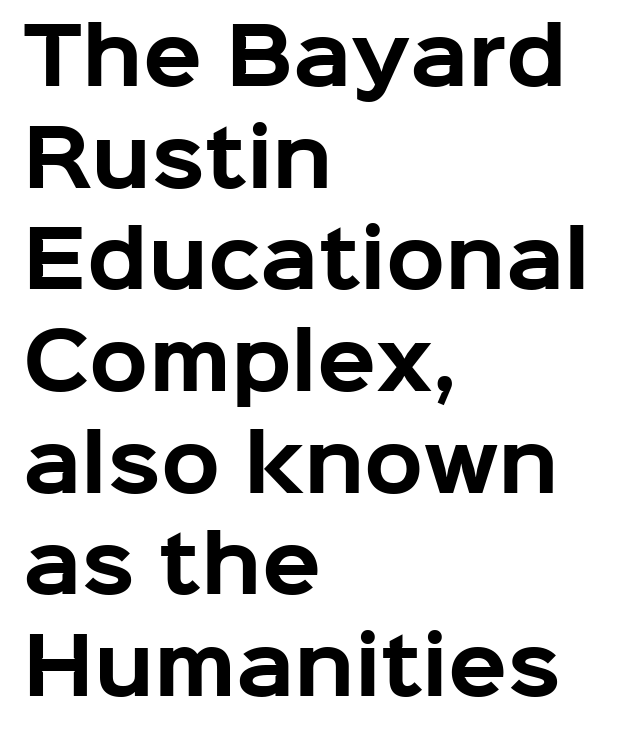
These lines stack with their left ends in a neat column. Quick note: not italic, upright. The rendering shows plain stroke endings on the letterforms — a sans-serif design. The rendering uses natural spacing where letterforms have individual widths. If you measured baseline to baseline, you'd find a middling distance.
